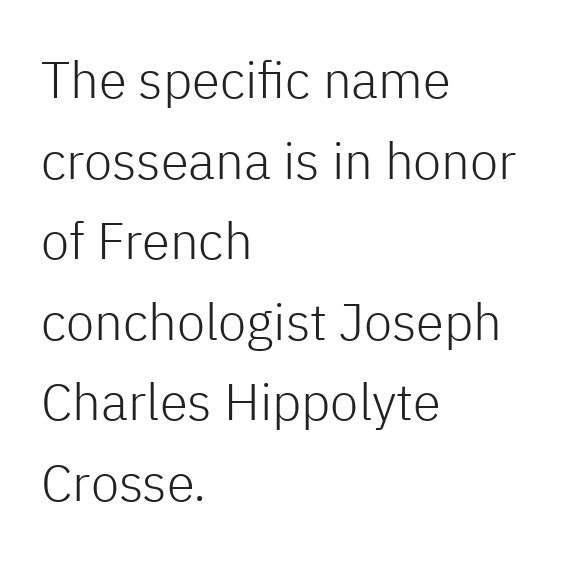
The image shows 51 px light sans-serif type, upright; set left-aligned, normal line spacing (1.58x), normal letter spacing, not underlined; low stroke contrast and a medium x-height.
